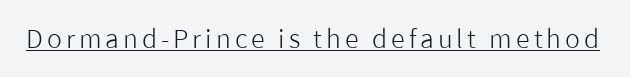
{"italic": "no", "bold": "no", "underline": "yes", "glyph_px": 25}
